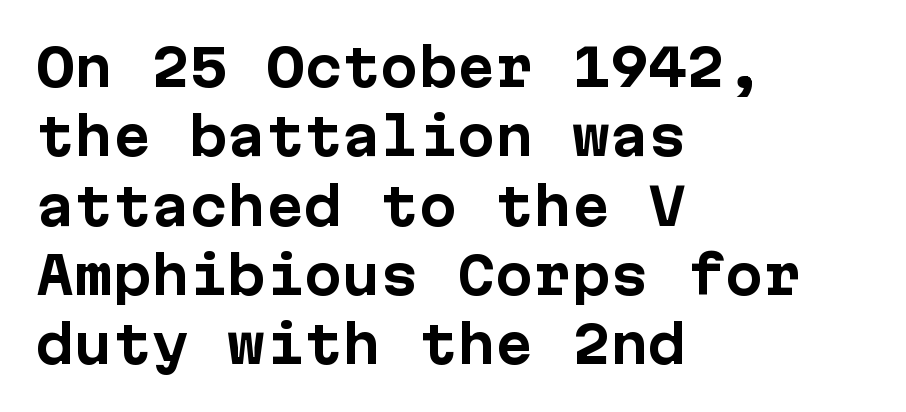
These lines keep a tight, regular rhythm from letter to letter. Tall strokes in this sample are plumb rather than angled. Note: no serifs on the glyphs. One glance says typical: line gaps are just what's usual. The font is running at its bold setting. A clean baseline with only descenders dipping below it.
